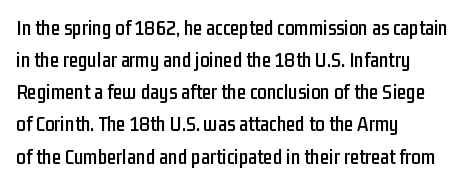
The image shows 21 px text type, upright; set left-aligned, normal line spacing (1.53x), normal letter spacing, not underlined.
